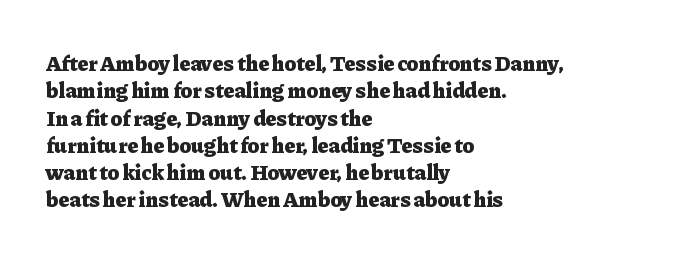
{"italic": "no", "bold": "yes", "underline": "no", "align": "left", "line_spacing_ratio": 1.24, "letter_spacing": "normal", "letter_spacing_em": 0.0, "glyph_px": 22}
